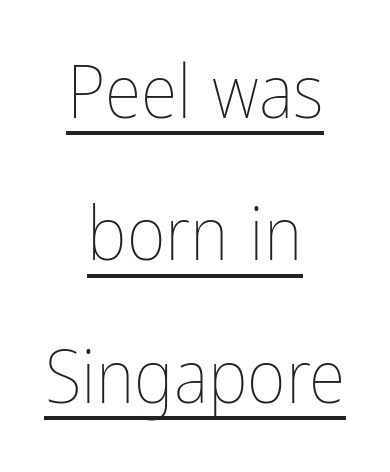
The image shows 75 px thin, condensed type, upright; set centered, loose line spacing (1.9x), normal letter spacing, underlined; low stroke contrast and a medium x-height.
